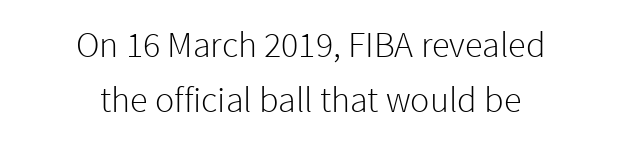
{"serif": "no", "italic": "no", "bold": "no", "weight": "light", "width": "normal", "stroke_contrast": "low", "x_height": "medium", "monospaced": "no", "underline": "no", "align": "center", "line_spacing": "normal", "line_spacing_ratio": 1.54, "letter_spacing": "normal", "letter_spacing_em": 0.0, "glyph_px": 36}
